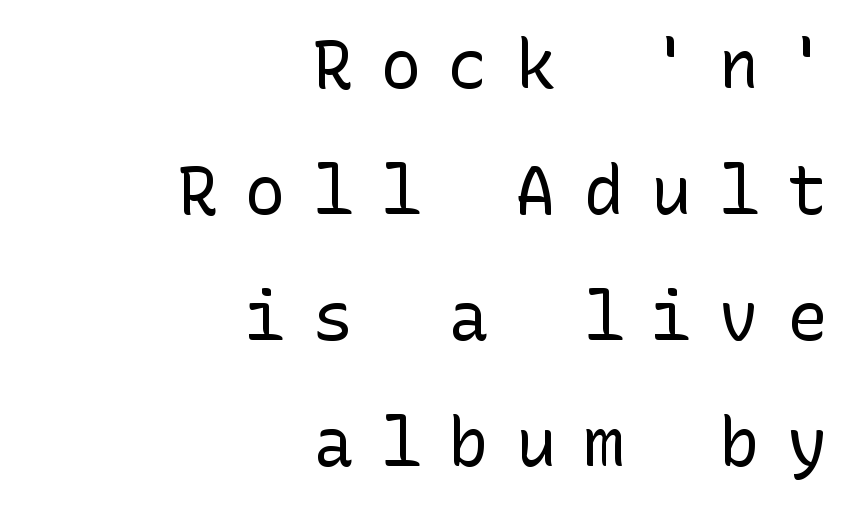
Q: Is the text bold? A: No.
Q: Is the text italic (slanted)? A: No, it is upright.
Q: Is the typeface a serif or a sans-serif typeface? A: Sans-serif.
Q: Is the text underlined? A: No.
Q: How is the paragraph aligned? A: Right-aligned.
Q: Is the spacing between letters normal or unusually wide? A: Unusually wide.
Q: Width (condensed, normal, or wide)? A: Normal.
Q: Stroke contrast? A: Low.
Q: x-height? A: Medium.
